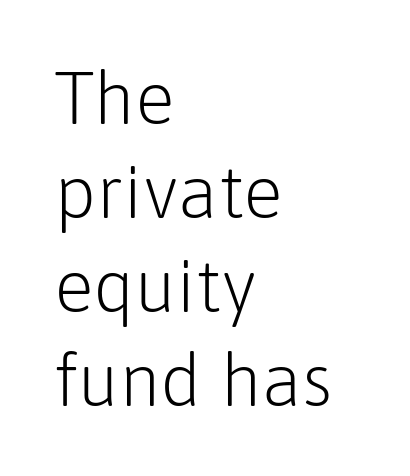
A classic flush-left, rag-right setting is used for this passage. The face used here is rendered with its standard letterfit. Compared with typical paragraphs, the rows here are spaced about the same. A typesetter would call this proportional, since set widths differ per character.
